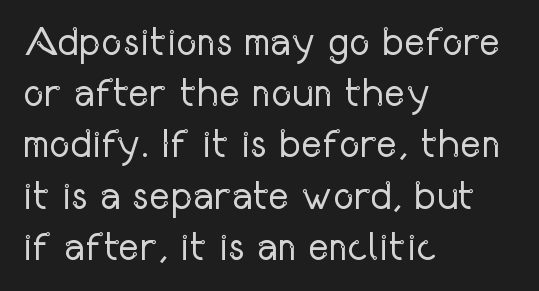
The image shows 40 px regular-weight, condensed sans-serif type, upright; set left-aligned, normal line spacing (1.28x), normal letter spacing, not underlined; low stroke contrast and a medium x-height.
